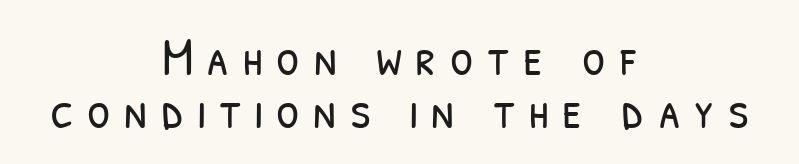
Someone cranked the tracking dial way up on this one. The words here are not underlined. The passage shown is not bold in any degree. These lines are rendered in a variable-pitch font.
